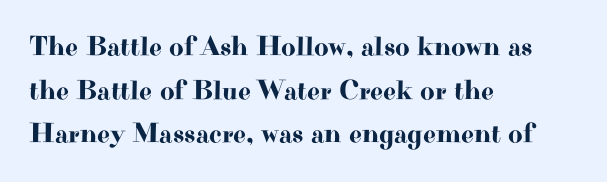
A classic flush-left, rag-right setting is used for this passage. Vertically, the passage feels balanced, rows spaced as you'd expect. The rendering keeps characters at their native spacing. Beneath every word, the page is bare. The letters stand upright; this is a roman face.
